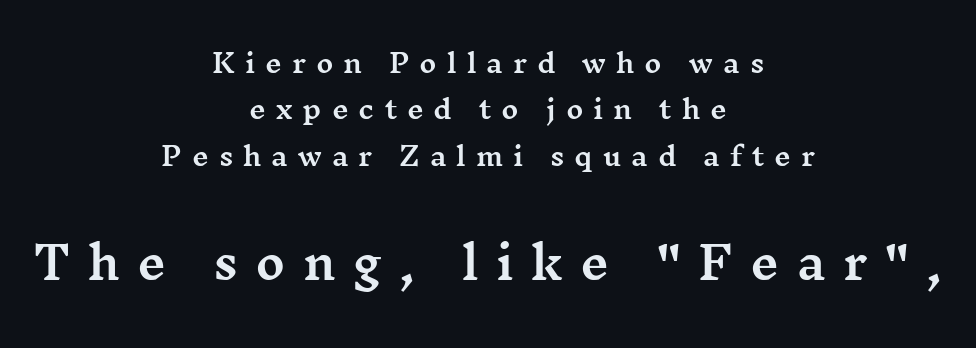
{"serif": "yes", "italic": "no", "width": "wide", "stroke_contrast": "medium", "x_height": "medium", "monospaced": "no", "underline": "no", "align": "center", "line_spacing_ratio": 1.78, "letter_spacing": "wide", "letter_spacing_em": 0.38, "larger_block": "second", "size_ratio": 1.73, "glyph_px": 45}
